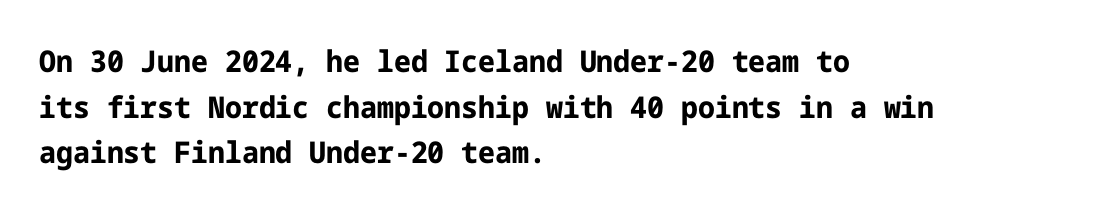
Q: Is the text bold? A: Yes.
Q: Is the text italic (slanted)? A: No, it is upright.
Q: Is the typeface a serif or a sans-serif typeface? A: Sans-serif.
Q: Is the text underlined? A: No.
Q: How is the paragraph aligned? A: Left-aligned.
Q: Is the spacing between letters normal or unusually wide? A: Normal.
Q: Is the spacing between lines tight, normal or loose? A: Normal.
Q: Width (condensed, normal, or wide)? A: Normal.
Q: Stroke contrast? A: Low.
Q: x-height? A: Medium.
